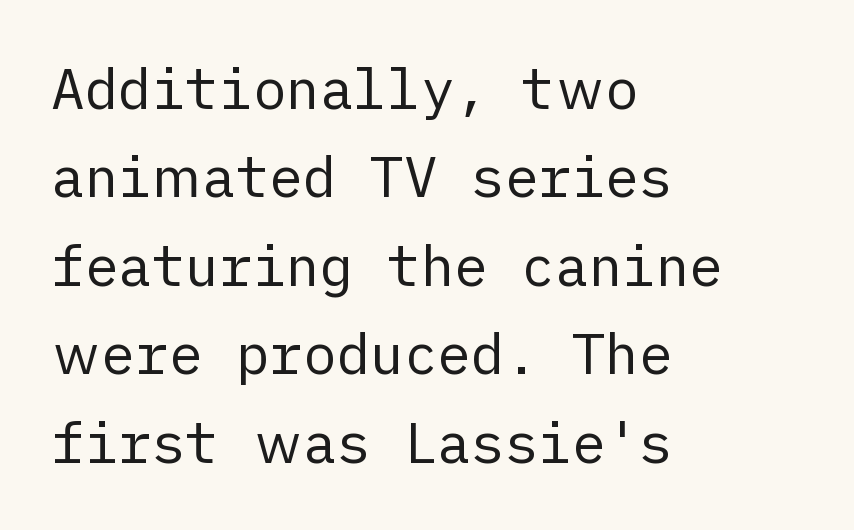
The image shows 56 px regular-weight sans-serif type, upright; set left-aligned, normal line spacing (1.58x), normal letter spacing, not underlined; low stroke contrast and a medium x-height.
